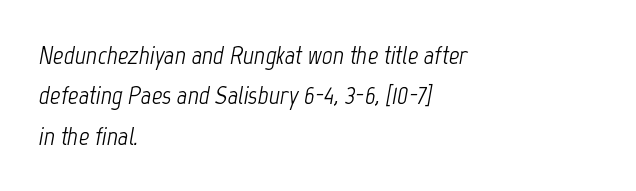
{"italic": "yes", "lean": "right", "slant_degrees": 12, "bold": "no", "underline": "no", "align": "left", "line_spacing": "normal", "line_spacing_ratio": 1.55, "letter_spacing": "normal", "letter_spacing_em": 0.0, "glyph_px": 26}
